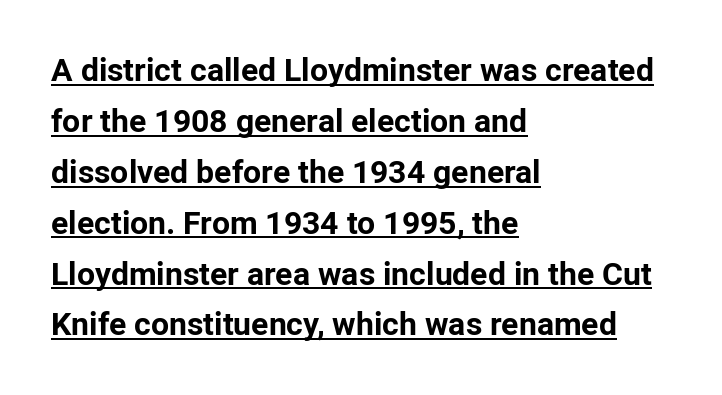
The image shows 32 px bold sans-serif type, upright; set left-aligned, normal line spacing (1.59x), normal letter spacing, underlined; low stroke contrast and a medium x-height.
